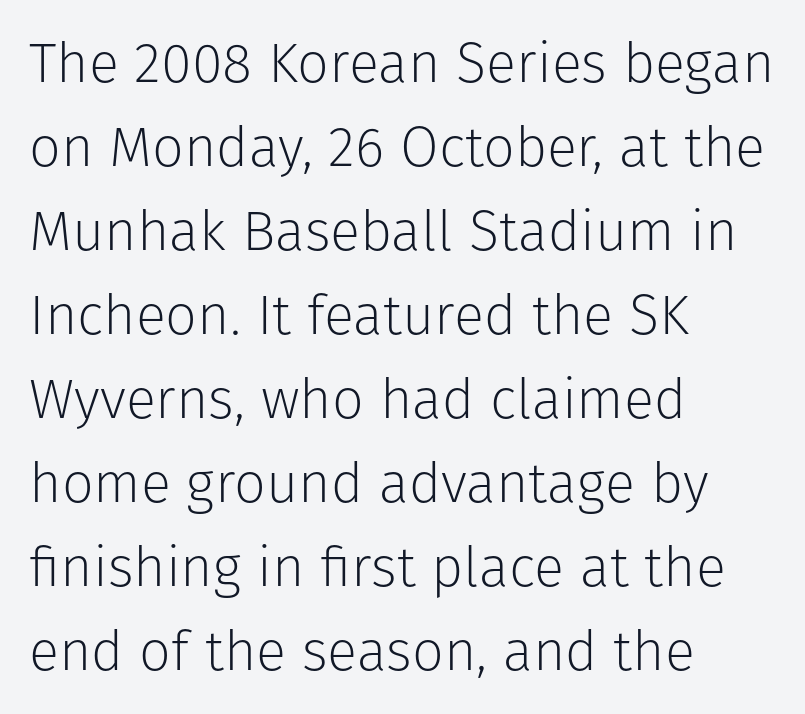
Q: Is the text bold? A: No.
Q: Is the text italic (slanted)? A: No, it is upright.
Q: Is the typeface a serif or a sans-serif typeface? A: Sans-serif.
Q: Is the text underlined? A: No.
Q: How is the paragraph aligned? A: Left-aligned.
Q: Is the spacing between letters normal or unusually wide? A: Normal.
Q: Is the spacing between lines tight, normal or loose? A: Normal.
Q: Width (condensed, normal, or wide)? A: Normal.
Q: Stroke contrast? A: Low.
Q: x-height? A: Medium.
Q: Monospaced? A: No.
